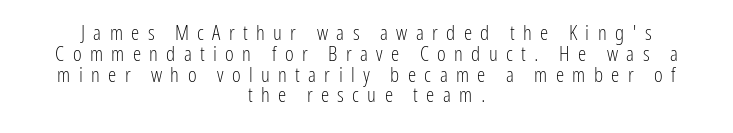
Q: Is the text bold? A: No.
Q: Is the text italic (slanted)? A: No, it is upright.
Q: Is the text underlined? A: No.
Q: How is the paragraph aligned? A: Centered.
Q: Is the spacing between letters normal or unusually wide? A: Unusually wide.
Q: Is the spacing between lines tight, normal or loose? A: Tight.
